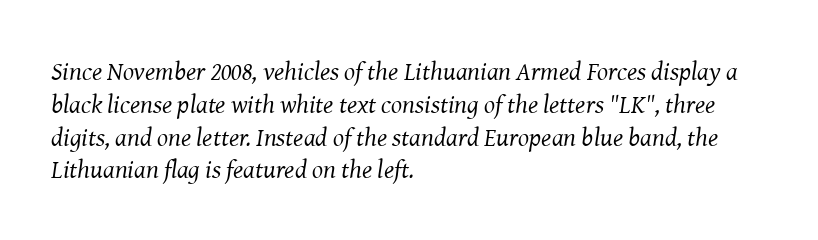
Descenders are the only things crossing below the line. Nothing heavy about these letters — not bold at all. The rendering anchors every line to the left-hand side. The letters are slanted; this is an italic face.
